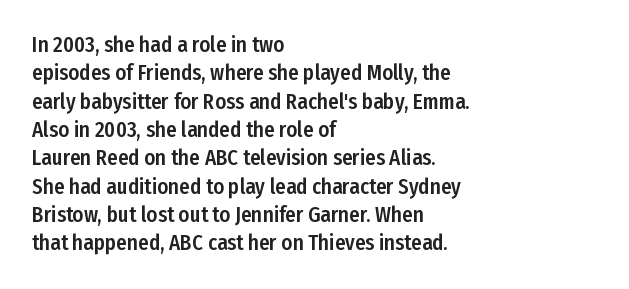
The image shows 21 px text type, upright; set left-aligned, normal line spacing (1.35x), normal letter spacing, not underlined.
